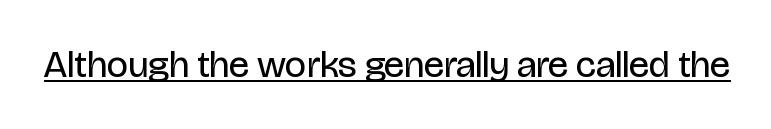
The image shows 38 px regular-weight, condensed sans-serif type, upright; set normal letter spacing, underlined; low stroke contrast and a large x-height.
